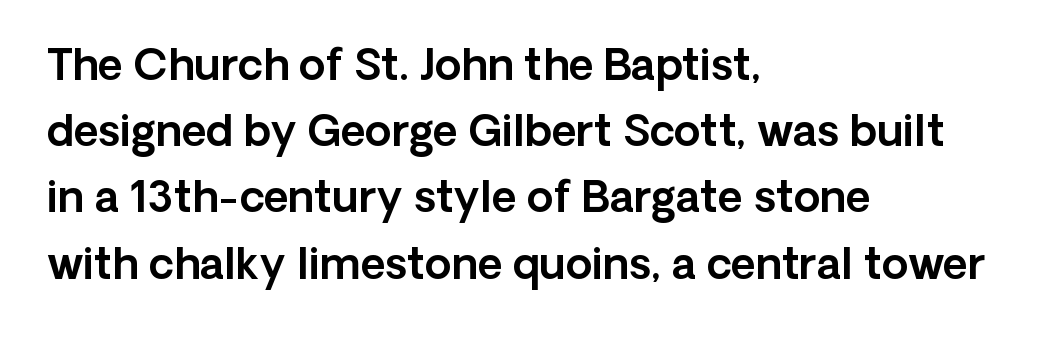
Q: Is the text italic (slanted)? A: No, it is upright.
Q: Is the typeface a serif or a sans-serif typeface? A: Sans-serif.
Q: Is the text underlined? A: No.
Q: How is the paragraph aligned? A: Left-aligned.
Q: Is the spacing between letters normal or unusually wide? A: Normal.
Q: Is the spacing between lines tight, normal or loose? A: Normal.
Q: Width (condensed, normal, or wide)? A: Normal.
Q: x-height? A: Medium.
Q: Monospaced? A: No.
